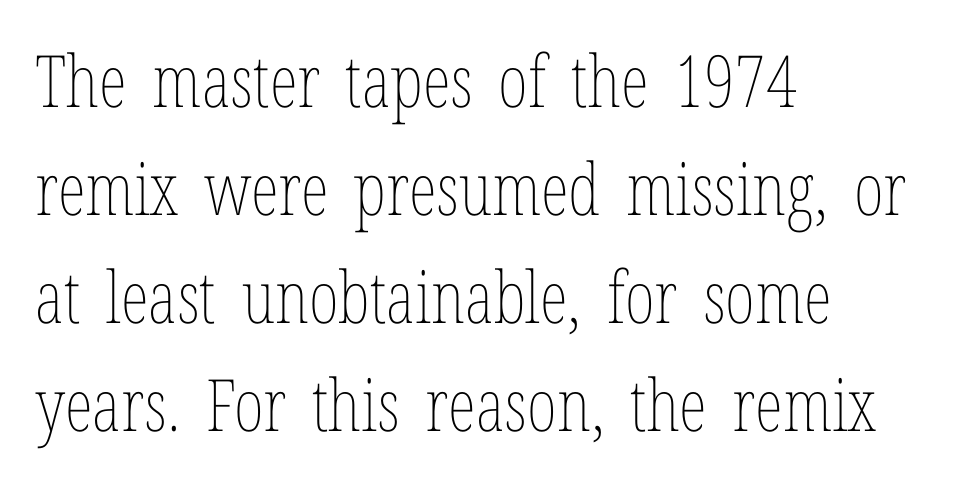
The rendering uses natural spacing where letterforms have individual widths. Any mark beneath the type? The region is blank. The lettering stays uniformly vertical, giving the passage a roman look. Every row of glyphs begins at an identical x-position on the left. Line spacing here is normal. The characters are drawn with everyday or finer stroke widths.
